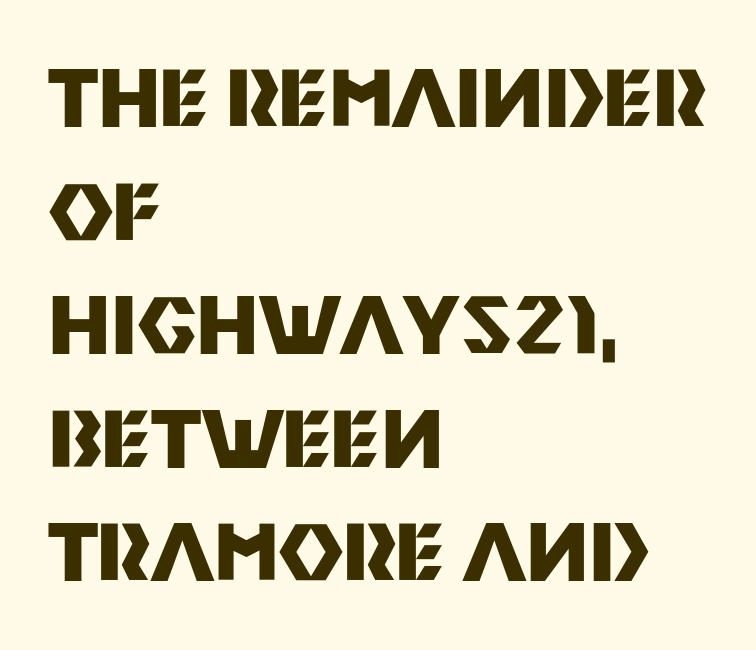
{"serif": "no", "italic": "no", "bold": "yes", "weight": "heavy", "width": "normal", "stroke_contrast": "medium", "x_height": "large", "monospaced": "no", "underline": "no", "align": "left", "line_spacing": "normal", "line_spacing_ratio": 1.42, "letter_spacing": "normal", "letter_spacing_em": 0.0, "glyph_px": 80}
